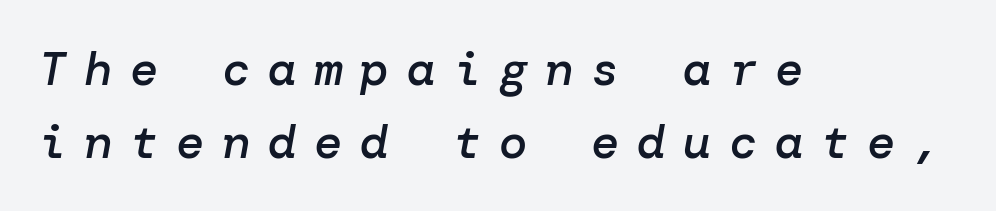
In terms of posture, this sample is oblique. This block has exactly the height ordinary leading produces. The area under the type is left untouched. The setting favours the left margin, as ordinary paragraphs usually do. The face used here is a semibold: visibly heavier than regular, lighter than bold.
